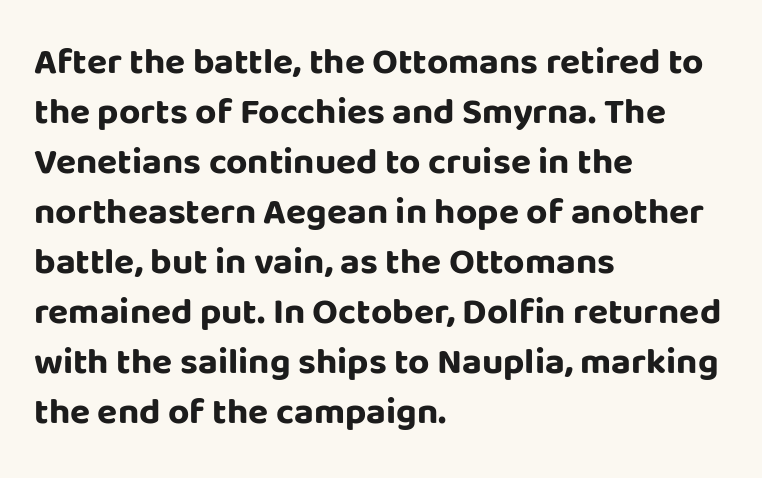
Q: Is the text bold? A: Yes.
Q: Is the text italic (slanted)? A: No, it is upright.
Q: Is the typeface a serif or a sans-serif typeface? A: Sans-serif.
Q: Is the text underlined? A: No.
Q: How is the paragraph aligned? A: Left-aligned.
Q: Is the spacing between letters normal or unusually wide? A: Normal.
Q: Is the spacing between lines tight, normal or loose? A: Normal.
Q: Width (condensed, normal, or wide)? A: Normal.
Q: Stroke contrast? A: Low.
Q: x-height? A: Large.
Q: Monospaced? A: No.
